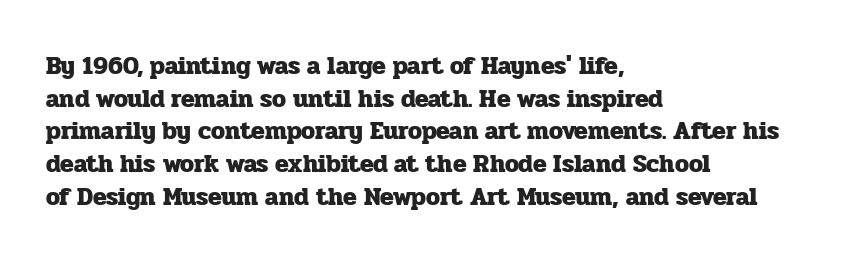
You could call the tracking neutral — neither tight nor loose. Ordinary non-slanted type is in use. Heavy, bold letterforms. Does the copy run flush right? No — it runs flush left. Regular leading.
